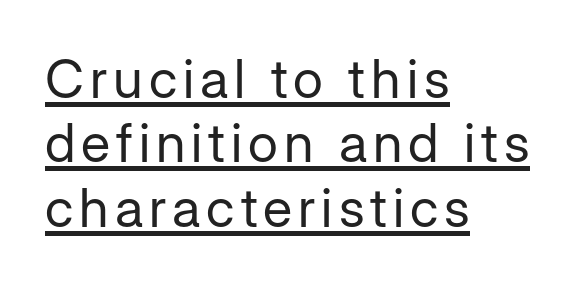
The image shows 54 px regular-weight sans-serif type, upright; set left-aligned, line spacing 1.19x, underlined; low stroke contrast and a medium x-height.
